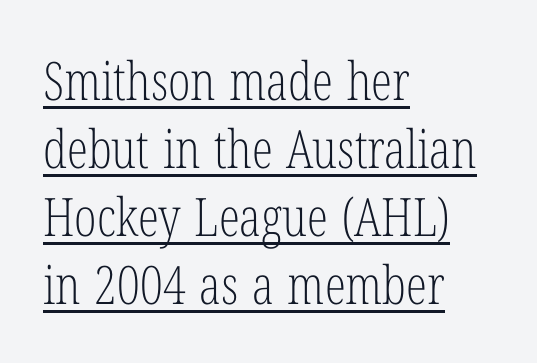
Characters remain perfectly vertical along every line. A typesetter would call this proportional, since set widths differ per character. Layout note: lines flush left. The typeface has the unassuming heft of standard copy or less. The rows are spaced the way most documents space them. Tracking value appears to be zero — textbook default spacing.
